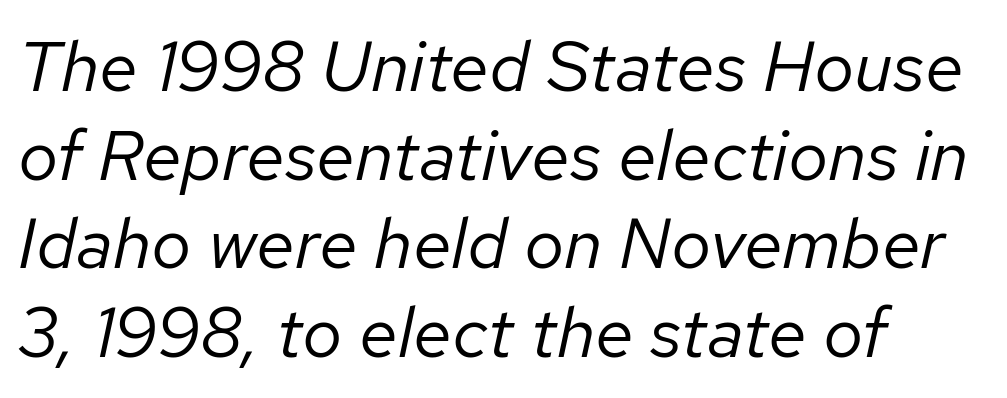
Is this a heavy cut? Hardly; it is regular or lighter. Every row of glyphs begins at an identical x-position on the left. The glyphs look as if they've been sheared to an angle. Compared with typical body copy, the letter spacing here is the same. Beneath every word, the page is bare.
